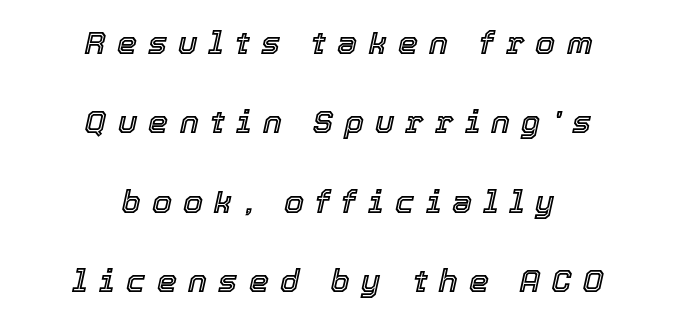
Q: Is the text italic (slanted)? A: Yes, it leans right by about 12 degrees.
Q: Is the text underlined? A: No.
Q: How is the paragraph aligned? A: Centered.
Q: Is the spacing between letters normal or unusually wide? A: Unusually wide.
Q: Is the spacing between lines tight, normal or loose? A: Loose.
Q: Width (condensed, normal, or wide)? A: Normal.
Q: x-height? A: Medium.
Q: Monospaced? A: No.
